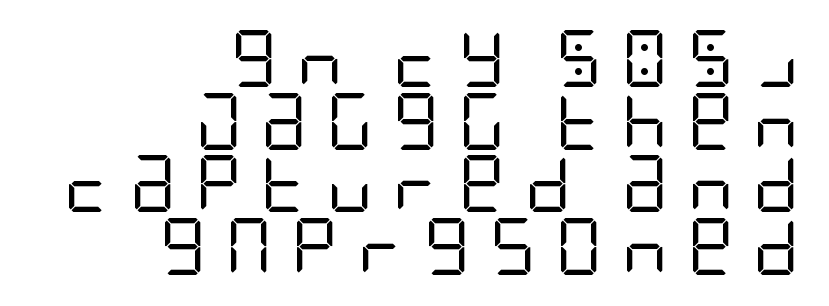
Tracking here is generous; glyphs stand well apart from one another. Think standard paragraph weight, or any step lighter than that. When letters stand straight like this, we call the style roman or upright. Visually the block forms a straight wall on the right and a jagged coastline on the left. One glance says dense: line gaps are narrower than usual.
